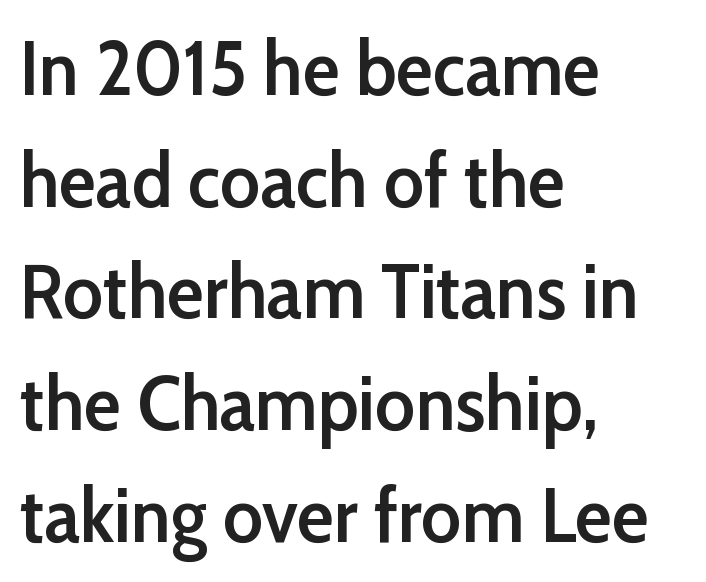
Q: Is the text bold? A: Semi-bold.
Q: Is the text italic (slanted)? A: No, it is upright.
Q: Is the typeface a serif or a sans-serif typeface? A: Sans-serif.
Q: Is the text underlined? A: No.
Q: How is the paragraph aligned? A: Left-aligned.
Q: Is the spacing between letters normal or unusually wide? A: Normal.
Q: Is the spacing between lines tight, normal or loose? A: Normal.
Q: Width (condensed, normal, or wide)? A: Normal.
Q: Stroke contrast? A: Low.
Q: x-height? A: Medium.
Q: Monospaced? A: No.
